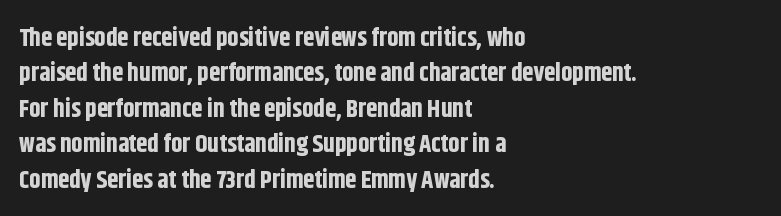
Q: Is the text bold? A: Yes.
Q: Is the text italic (slanted)? A: No, it is upright.
Q: Is the text underlined? A: No.
Q: How is the paragraph aligned? A: Left-aligned.
Q: Is the spacing between letters normal or unusually wide? A: Normal.
Q: Is the spacing between lines tight, normal or loose? A: Normal.
